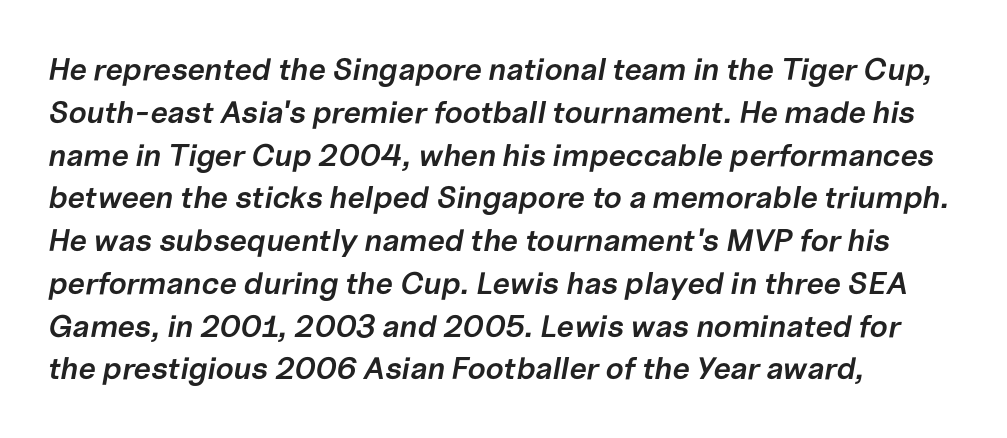
Q: Is the text bold? A: Semi-bold.
Q: Is the text italic (slanted)? A: Yes, it leans right by about 10 degrees.
Q: Is the text underlined? A: No.
Q: How is the paragraph aligned? A: Left-aligned.
Q: Is the spacing between letters normal or unusually wide? A: Normal.
Q: Is the spacing between lines tight, normal or loose? A: Normal.
Q: Width (condensed, normal, or wide)? A: Normal.
Q: Stroke contrast? A: Low.
Q: x-height? A: Medium.
Q: Monospaced? A: No.
